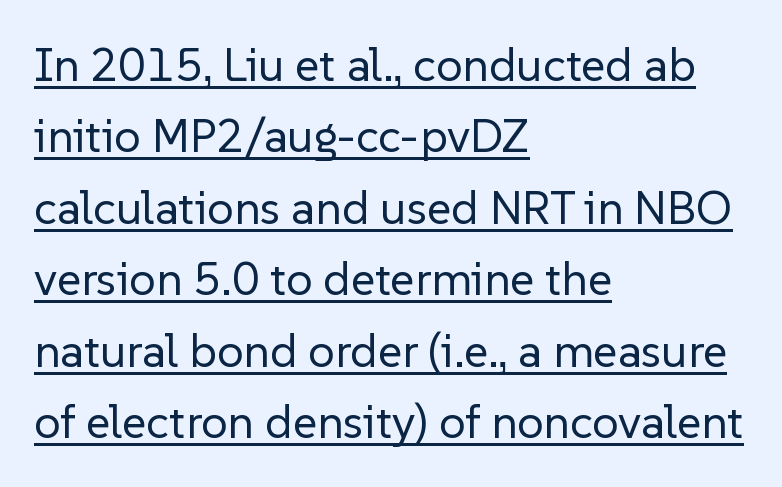
The image shows 47 px regular-weight sans-serif type, upright; set left-aligned, normal line spacing (1.52x), normal letter spacing, underlined; low stroke contrast and a medium x-height.
